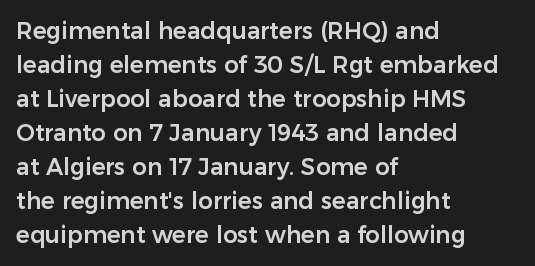
Q: Is the text italic (slanted)? A: No, it is upright.
Q: Is the text underlined? A: No.
Q: How is the paragraph aligned? A: Left-aligned.
Q: Is the spacing between letters normal or unusually wide? A: Normal.
Q: Is the spacing between lines tight, normal or loose? A: Normal.
